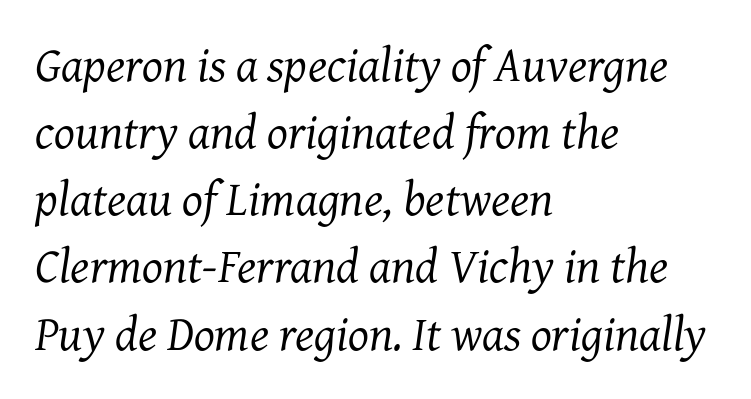
Q: Is the text bold? A: No.
Q: Is the text italic (slanted)? A: Yes, it leans right by about 7 degrees.
Q: Is the typeface a serif or a sans-serif typeface? A: Serif.
Q: Is the text underlined? A: No.
Q: How is the paragraph aligned? A: Left-aligned.
Q: Is the spacing between letters normal or unusually wide? A: Normal.
Q: Is the spacing between lines tight, normal or loose? A: Normal.
Q: Width (condensed, normal, or wide)? A: Normal.
Q: Stroke contrast? A: Medium.
Q: x-height? A: Medium.
Q: Monospaced? A: No.
